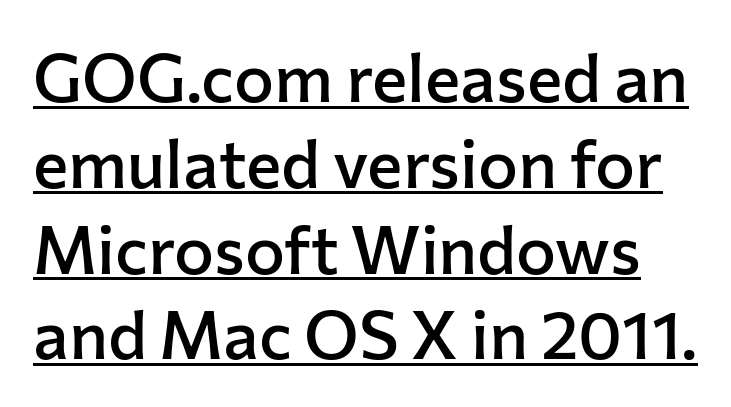
Q: Is the text bold? A: Semi-bold.
Q: Is the text italic (slanted)? A: No, it is upright.
Q: Is the typeface a serif or a sans-serif typeface? A: Sans-serif.
Q: Is the text underlined? A: Yes.
Q: Is the spacing between letters normal or unusually wide? A: Normal.
Q: Is the spacing between lines tight, normal or loose? A: Normal.
Q: Width (condensed, normal, or wide)? A: Normal.
Q: Stroke contrast? A: Low.
Q: x-height? A: Medium.
Q: Monospaced? A: No.
